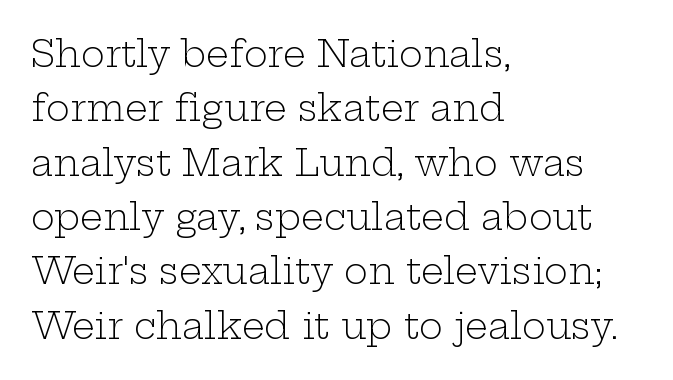
Q: Is the text bold? A: No.
Q: Is the text italic (slanted)? A: No, it is upright.
Q: Is the typeface a serif or a sans-serif typeface? A: Serif.
Q: Is the text underlined? A: No.
Q: How is the paragraph aligned? A: Left-aligned.
Q: Is the spacing between letters normal or unusually wide? A: Normal.
Q: Is the spacing between lines tight, normal or loose? A: Normal.
Q: Width (condensed, normal, or wide)? A: Wide.
Q: Stroke contrast? A: Low.
Q: x-height? A: Medium.
Q: Monospaced? A: No.
